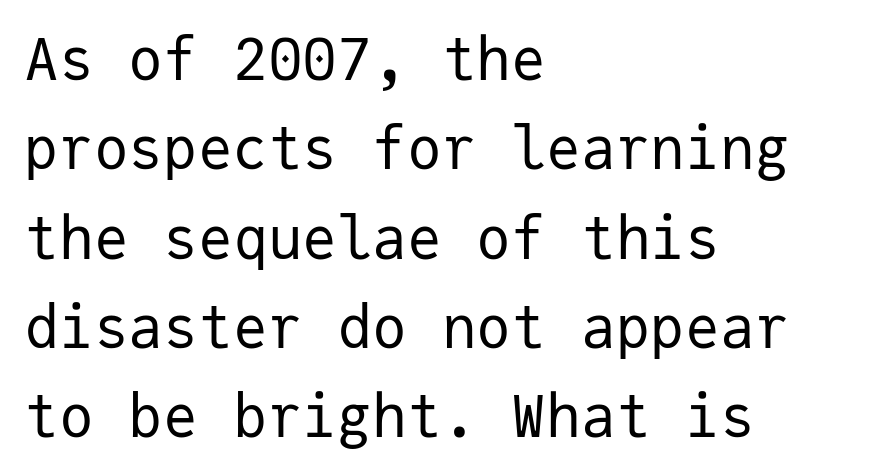
Q: Is the text bold? A: No.
Q: Is the text italic (slanted)? A: No, it is upright.
Q: Is the typeface a serif or a sans-serif typeface? A: Sans-serif.
Q: Is the text underlined? A: No.
Q: How is the paragraph aligned? A: Left-aligned.
Q: Is the spacing between letters normal or unusually wide? A: Normal.
Q: Is the spacing between lines tight, normal or loose? A: Normal.
Q: Width (condensed, normal, or wide)? A: Normal.
Q: Stroke contrast? A: Low.
Q: x-height? A: Medium.
Q: Monospaced? A: Yes.
